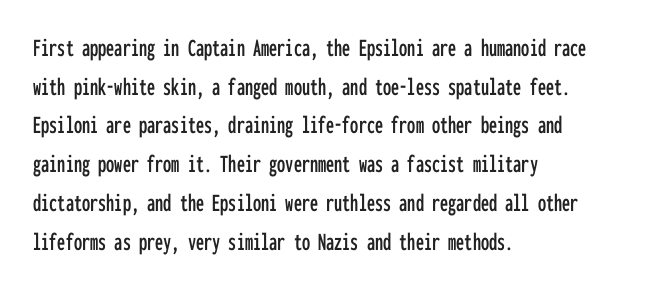
If you measured baseline to baseline, you'd find a middling distance. The line texture is even and compact thanks to regular tracking. Descender tails drop into unmarked territory. Posture: upright roman. Horizontally, the lines are justified to the leading edge only.
